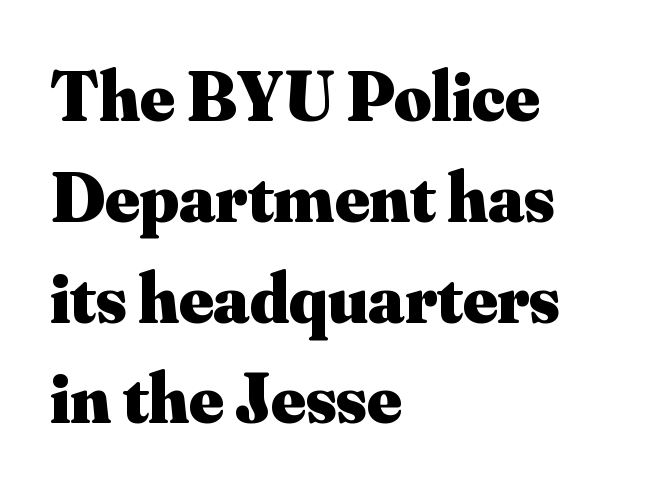
The image shows 72 px heavy serif type, upright; set left-aligned, normal line spacing (1.4x), normal letter spacing, not underlined; medium stroke contrast and a small x-height.
